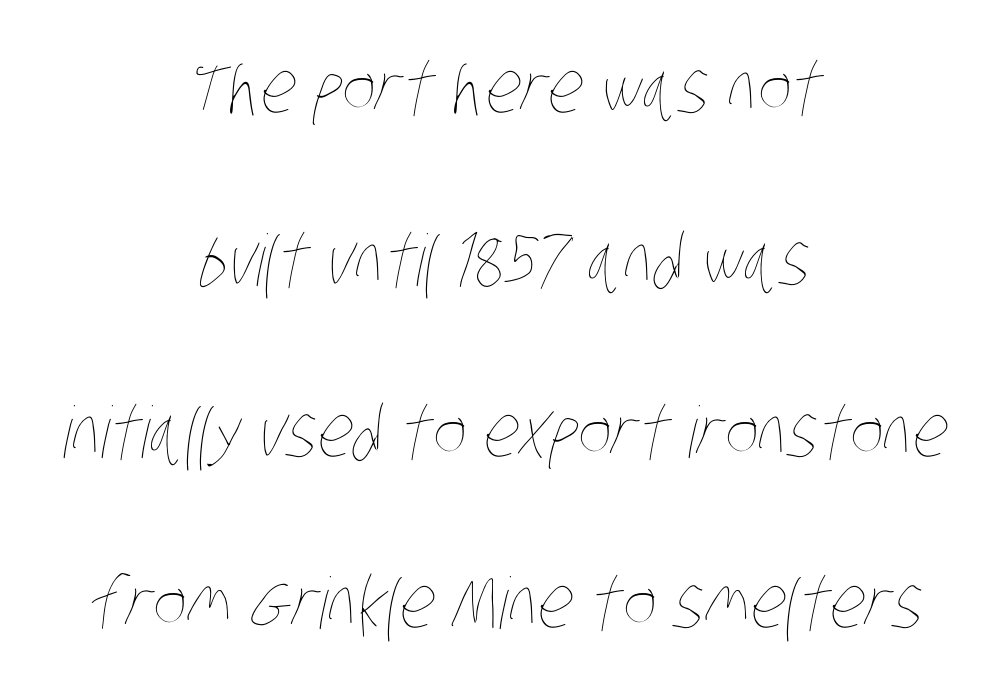
{"bold": "no", "weight": "thin", "width": "condensed", "stroke_contrast": "low", "x_height": "large", "monospaced": "no", "underline": "no", "align": "center", "line_spacing": "loose", "line_spacing_ratio": 2.42, "letter_spacing": "normal", "letter_spacing_em": 0.0, "glyph_px": 71}
